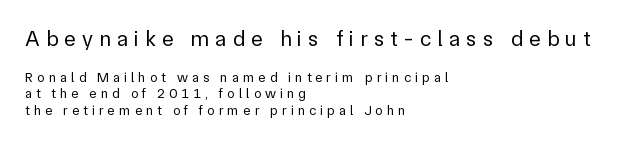
Q: Is the text bold? A: No.
Q: Is the text italic (slanted)? A: No, it is upright.
Q: Is the text underlined? A: No.
Q: How is the paragraph aligned? A: Left-aligned.
Q: Is the spacing between letters normal or unusually wide? A: Unusually wide.
Q: Which block of text is set in a larger size, the first (top) or the second (bottom)? A: The first (top) one.
